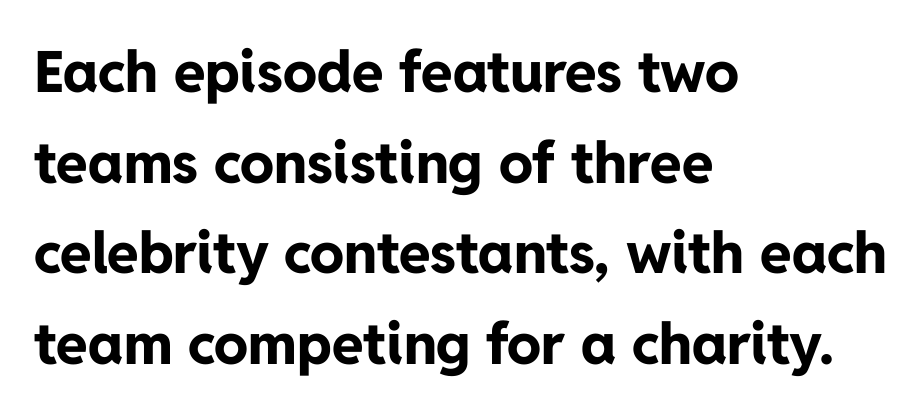
The characters look thick and weighty, a clear bold. The foot of each line stays bare and open. Examine the stroke ends and you'll find no serifs. Nope, not italic — everything's standing straight. A classic flush-left, rag-right setting is used for this passage.
